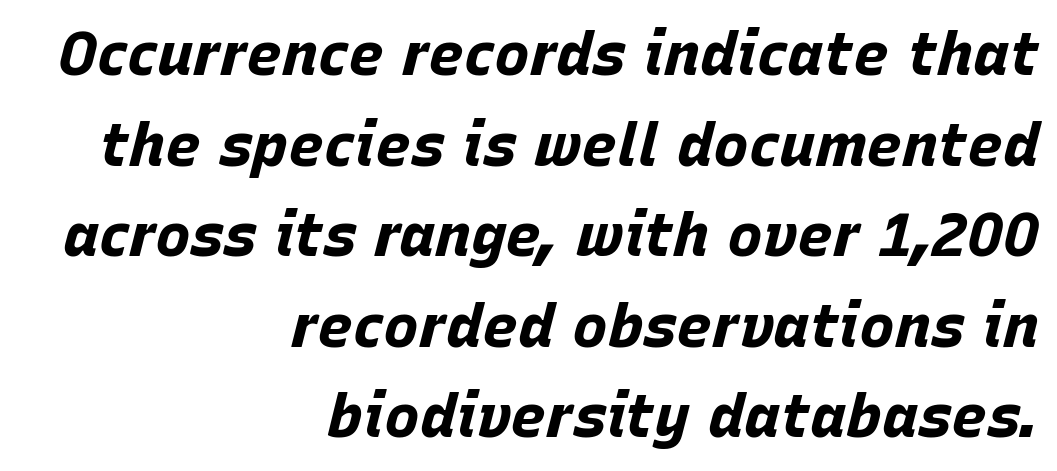
These lines are rendered in a variable-pitch font. Teacher's note: observe the even right margin — that is flush-right alignment. In terms of letterspacing, this is plain default setting. A typesetter would mark this as italic.
